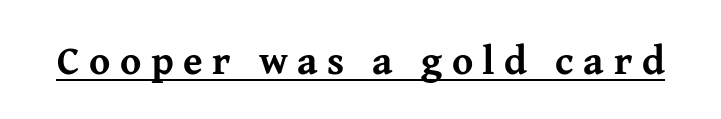
Serif or sans? Serif — the stroke terminals have little feet. Every character sits straight up, as roman type does. The face used here is rendered with a markedly widened letterfit. Does a line run under the words? Yes, clearly. Caption: bold face, heavy strokes.
